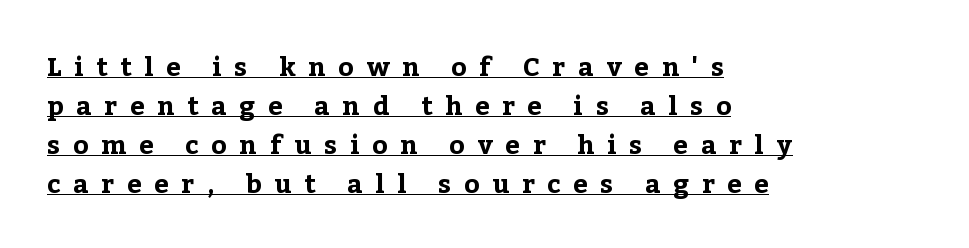
Q: Is the text bold? A: Yes.
Q: Is the text italic (slanted)? A: No, it is upright.
Q: Is the text underlined? A: Yes.
Q: How is the paragraph aligned? A: Left-aligned.
Q: Is the spacing between letters normal or unusually wide? A: Unusually wide.
Q: Is the spacing between lines tight, normal or loose? A: Normal.
